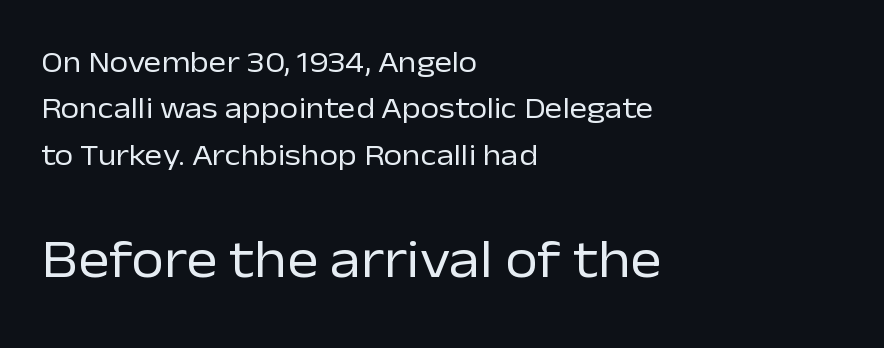
Font category for this specimen: sans-serif. The characters are drawn with everyday or finer stroke widths. It's the straight-up-and-down kind of type. Nothing unusual about the tracking: characters are spaced as the font intends.
